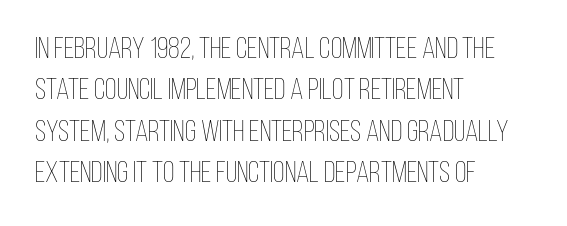
The image shows 30 px thin, condensed type, upright; set left-aligned, normal line spacing (1.38x), normal letter spacing, not underlined; low stroke contrast and a large x-height.
